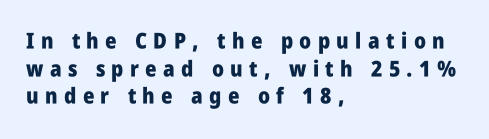
Characters remain perfectly vertical along every line. Look at the stroke-to-counter ratio: heavy, a bold. A normal amount of white space separates one row of letters from the next. Teacher's note: observe the even left margin — that is flush-left alignment.
